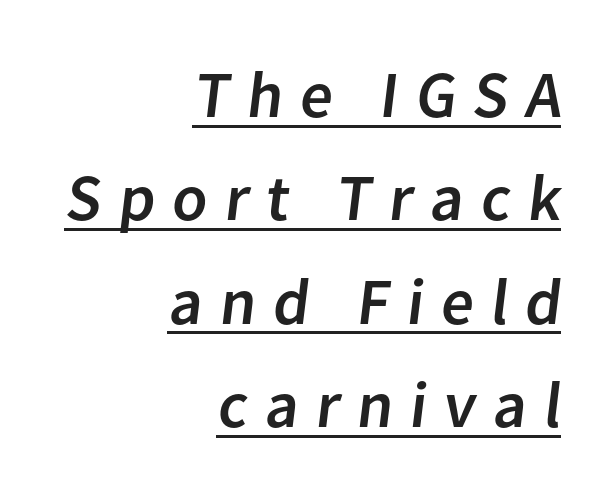
The image shows 65 px sans-serif type; set right-aligned, normal line spacing (1.59x), unusually wide letter spacing (+0.26 em), underlined; low stroke contrast and a medium x-height.
